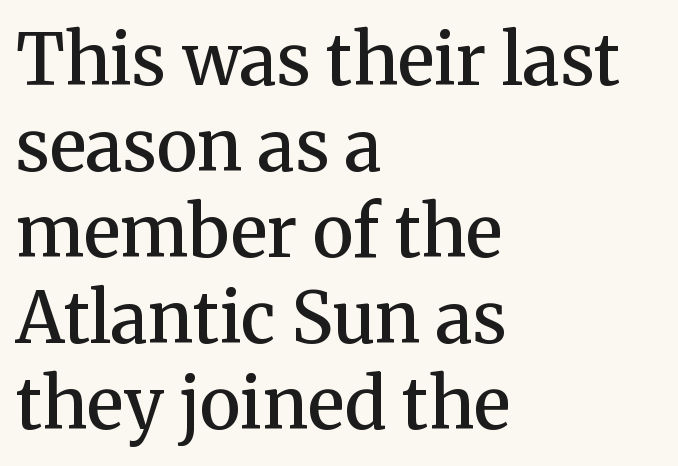
Q: Is the text bold? A: Semi-bold.
Q: Is the text italic (slanted)? A: No, it is upright.
Q: Is the typeface a serif or a sans-serif typeface? A: Serif.
Q: Is the text underlined? A: No.
Q: How is the paragraph aligned? A: Left-aligned.
Q: Is the spacing between letters normal or unusually wide? A: Normal.
Q: Width (condensed, normal, or wide)? A: Normal.
Q: Stroke contrast? A: Medium.
Q: x-height? A: Medium.
Q: Monospaced? A: No.
